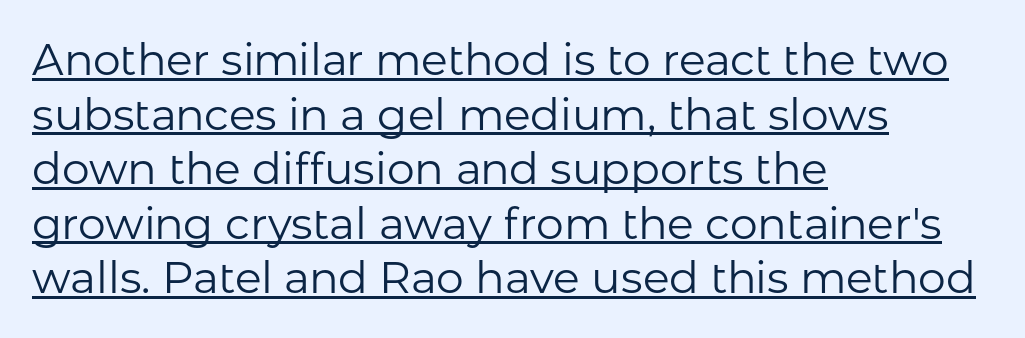
Q: Is the text bold? A: No.
Q: Is the text italic (slanted)? A: No, it is upright.
Q: Is the typeface a serif or a sans-serif typeface? A: Sans-serif.
Q: Is the text underlined? A: Yes.
Q: How is the paragraph aligned? A: Left-aligned.
Q: Is the spacing between letters normal or unusually wide? A: Normal.
Q: Width (condensed, normal, or wide)? A: Normal.
Q: Stroke contrast? A: Low.
Q: x-height? A: Medium.
Q: Monospaced? A: No.
